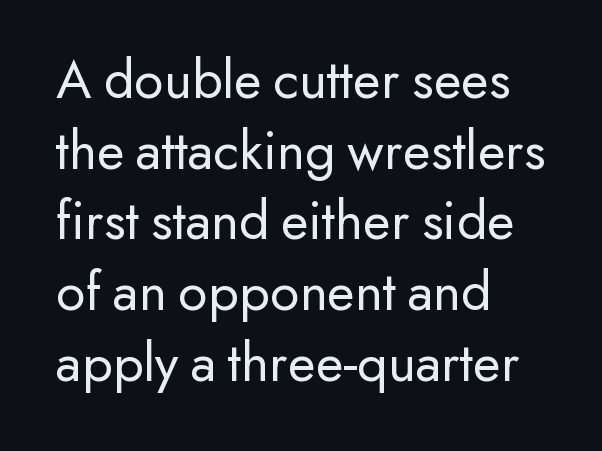
Line starts are locked; line ends wander. No feet cap the strokes, marking this as sans-serif type. Between one letter and the next there's only the usual sliver of space. The passage shown is not underscored anywhere. The lettering holds an erect, upright posture throughout. A light-to-regular cut is what we see here.
